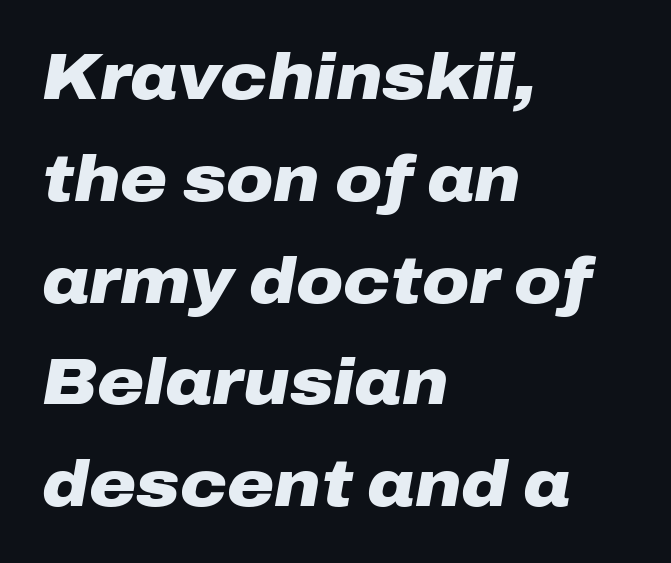
Compared with typical paragraphs, the rows here are spaced about the same. Posture: slanted. The paragraph shown leans on its left margin. Looks like regular typesetting: each glyph gets only the width it needs. Students, note that the glyphs here touch the page at normal intervals.
